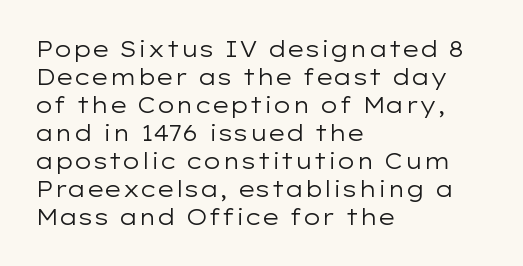
Q: Is the text bold? A: No.
Q: Is the text italic (slanted)? A: No, it is upright.
Q: Is the text underlined? A: No.
Q: How is the paragraph aligned? A: Left-aligned.
Q: Is the spacing between letters normal or unusually wide? A: Normal.
Q: Is the spacing between lines tight, normal or loose? A: Normal.
